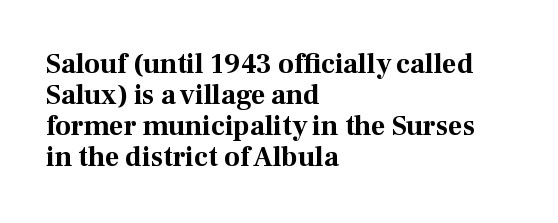
{"serif": "yes", "italic": "no", "bold": "yes", "weight": "bold", "width": "normal", "stroke_contrast": "medium", "x_height": "medium", "monospaced": "no", "underline": "no", "align": "left", "line_spacing": "tight", "line_spacing_ratio": 1.11, "letter_spacing": "normal", "letter_spacing_em": 0.0, "glyph_px": 28}
